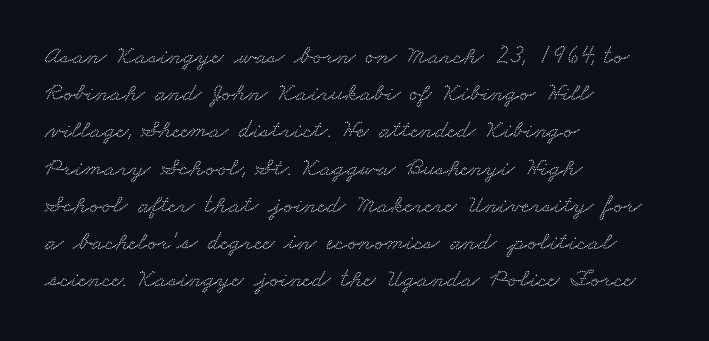
Honestly, the row spacing looks completely unremarkable. Anything drawn beneath the words? Only blank space. The compositor pushed each line to the left boundary. Words appear dense and cohesive because spacing is normal.
